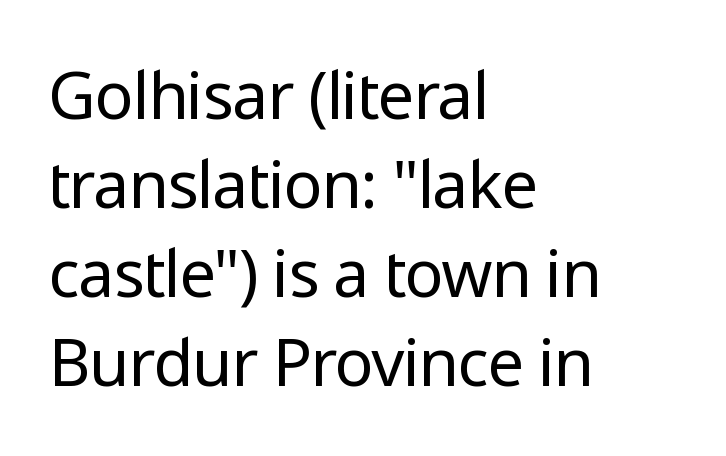
The image shows 65 px regular-weight sans-serif type, upright; set left-aligned, normal line spacing (1.37x), normal letter spacing, not underlined; low stroke contrast and a medium x-height.
